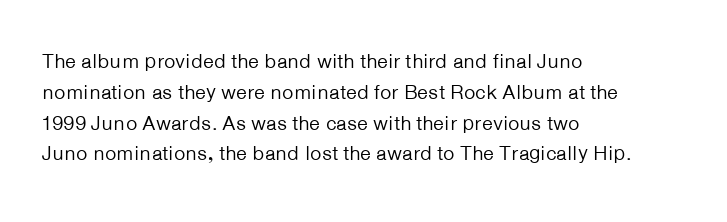
Q: Is the text bold? A: No.
Q: Is the text italic (slanted)? A: No, it is upright.
Q: Is the text underlined? A: No.
Q: How is the paragraph aligned? A: Left-aligned.
Q: Is the spacing between letters normal or unusually wide? A: Normal.
Q: Is the spacing between lines tight, normal or loose? A: Normal.
